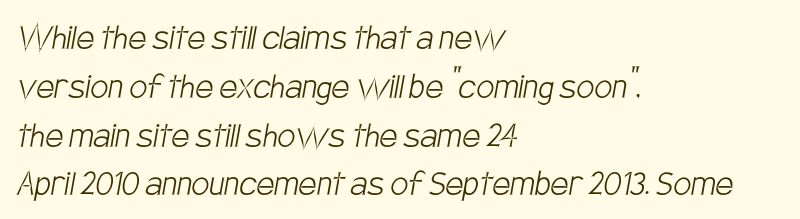
The image shows 40 px light, condensed sans-serif type; set left-aligned, line spacing 1.22x, normal letter spacing, not underlined; low stroke contrast and a large x-height.
